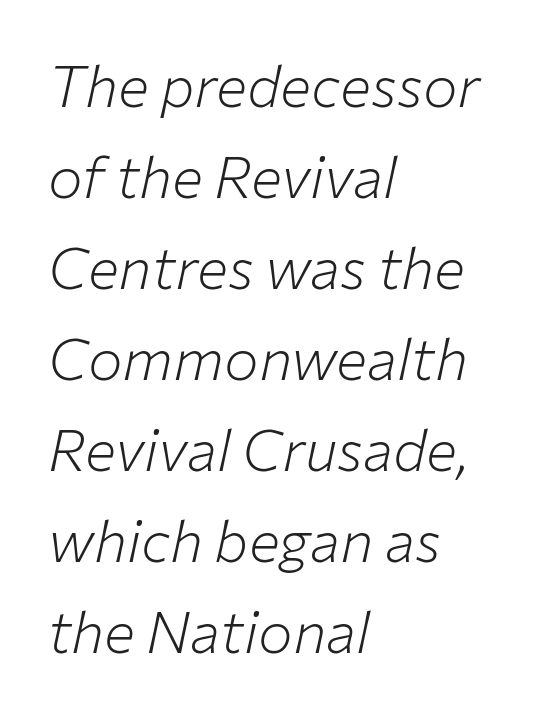
The image shows 58 px light type, italic (leaning right); set left-aligned, normal line spacing (1.57x), normal letter spacing, not underlined; low stroke contrast and a medium x-height.
